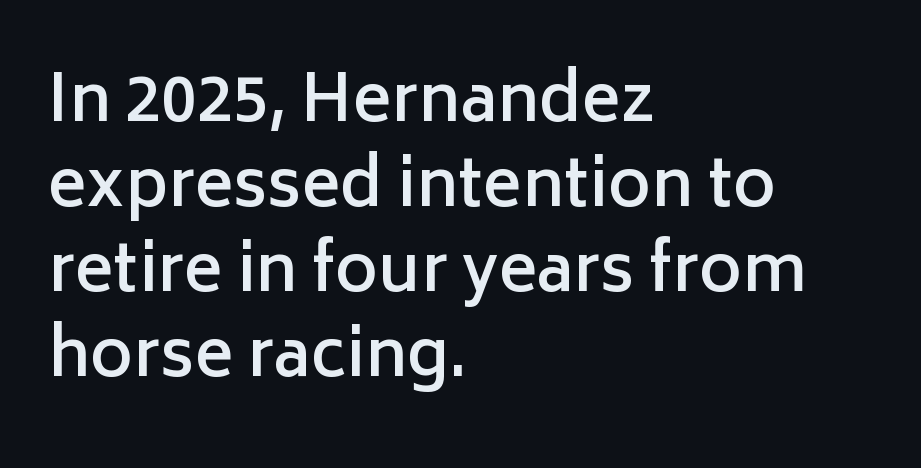
The image shows 65 px semibold sans-serif type, upright; set left-aligned, normal line spacing (1.31x), normal letter spacing, not underlined; low stroke contrast and a medium x-height.
